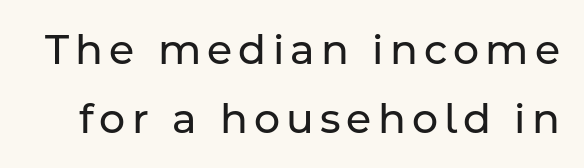
Does the type have serifs? No, each stem ends abruptly. Stroke thickness stays within the range of a standard reading face or lighter. If you drew a line through each stem, it would be perfectly vertical. These lines are rendered in a variable-pitch font.
